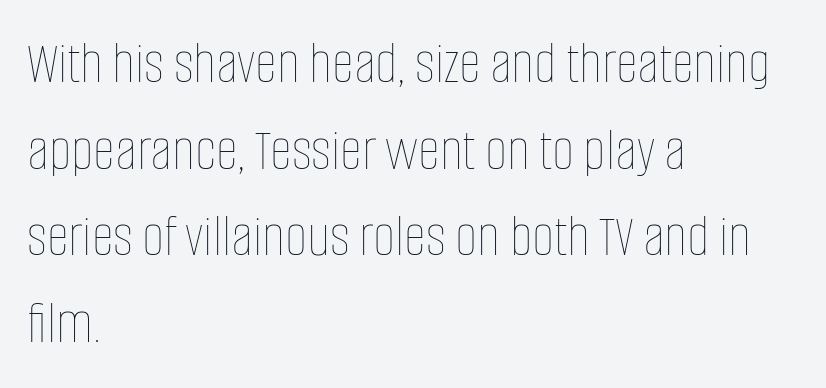
Q: Is the text bold? A: No.
Q: Is the text italic (slanted)? A: No, it is upright.
Q: Is the text underlined? A: No.
Q: How is the paragraph aligned? A: Left-aligned.
Q: Is the spacing between letters normal or unusually wide? A: Normal.
Q: Is the spacing between lines tight, normal or loose? A: Normal.
Q: Width (condensed, normal, or wide)? A: Condensed.
Q: Stroke contrast? A: Low.
Q: x-height? A: Large.
Q: Monospaced? A: No.
